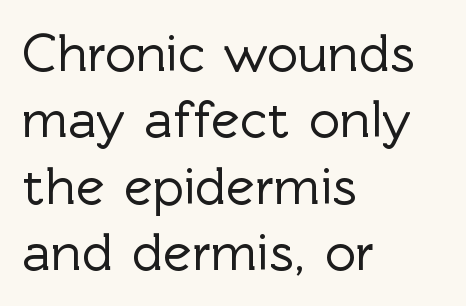
The image shows 54 px sans-serif type, upright; set left-aligned, line spacing 1.23x, normal letter spacing, not underlined; a medium x-height.
